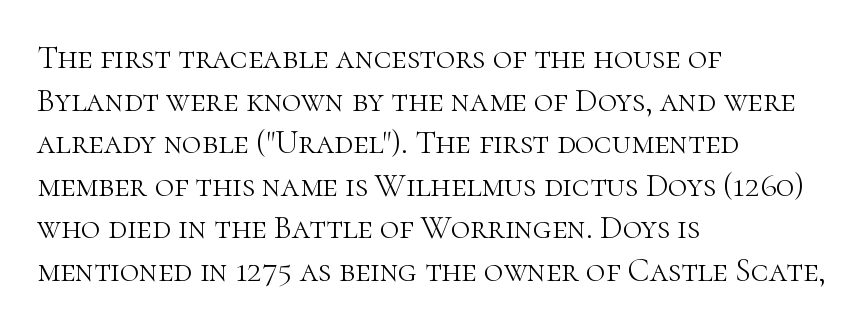
Q: Is the text bold? A: No.
Q: Is the text italic (slanted)? A: No, it is upright.
Q: Is the typeface a serif or a sans-serif typeface? A: Serif.
Q: Is the text underlined? A: No.
Q: How is the paragraph aligned? A: Left-aligned.
Q: Is the spacing between letters normal or unusually wide? A: Normal.
Q: Is the spacing between lines tight, normal or loose? A: Normal.
Q: Width (condensed, normal, or wide)? A: Normal.
Q: Stroke contrast? A: High.
Q: x-height? A: Medium.
Q: Monospaced? A: No.
